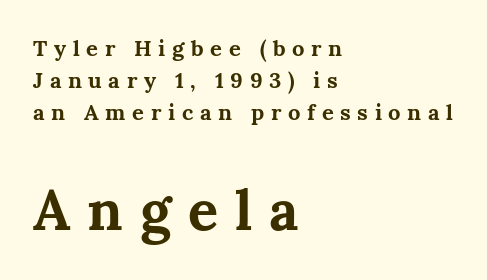
{"serif": "yes", "italic": "no", "bold": "yes", "weight": "bold", "width": "normal", "stroke_contrast": "medium", "x_height": "medium", "monospaced": "no", "underline": "no", "align": "left", "line_spacing": "normal", "line_spacing_ratio": 1.45, "letter_spacing": "wide", "letter_spacing_em": 0.3, "larger_block": "second", "size_ratio": 2.55, "glyph_px": 56}
